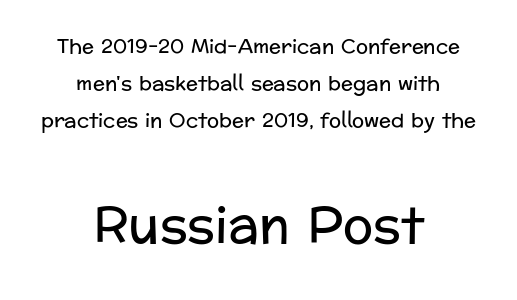
The image shows 50 px regular-weight sans-serif type, upright; set centered, line spacing 1.86x, normal letter spacing, not underlined; the second (bottom) block is 2.5x larger; low stroke contrast and a medium x-height.
